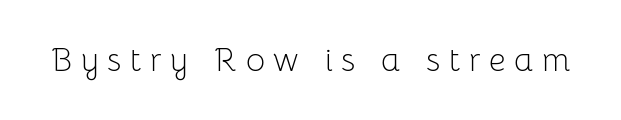
The image shows 33 px light sans-serif type, upright; set unusually wide letter spacing (+0.26 em), not underlined; low stroke contrast and a medium x-height.
